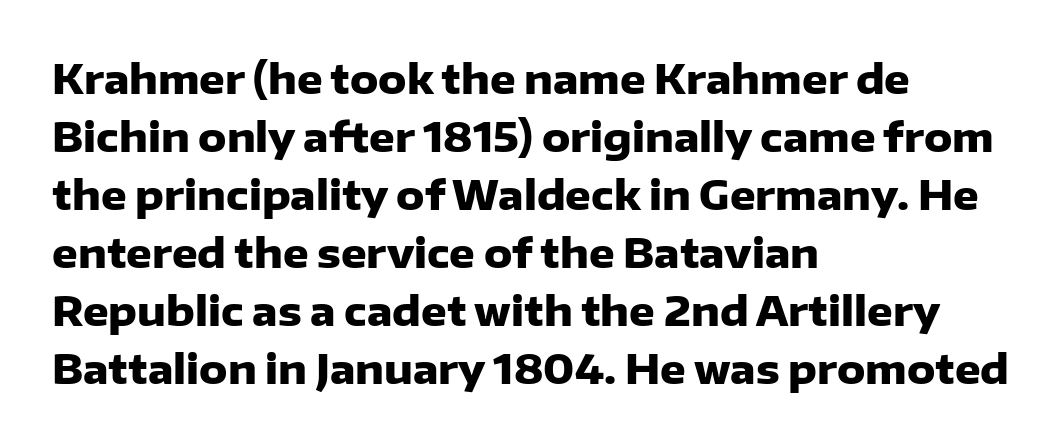
Compared with typical paragraphs, the rows here are spaced about the same. Nope, no serifs anywhere on these letters. Which margin do the lines hug? The left one — the right edge is uneven. Heavy, bold letterforms.
